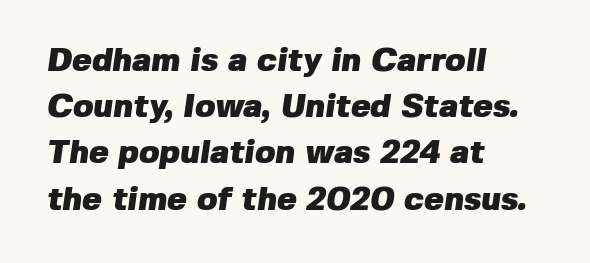
Left-aligned paragraph, ragged on the right. Each letter keeps its own natural width here, so spacing adapts to shape. Each letter's strokes conclude bluntly, with no projecting serifs. Honestly, the row spacing looks completely unremarkable. The glyphs are unaccompanied by any horizontal stroke below them. No extra tracking has been applied to these lines.
